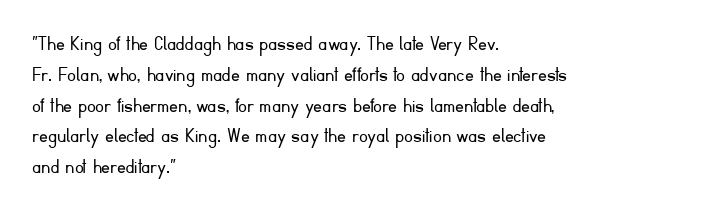
Summary of vertical rhythm: regular, with standard interline spacing. Short note: letters normally spaced. The font's upright variant was chosen for this text. Casual observation: everything's shoved over to the left.
